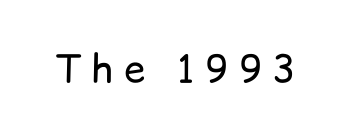
The image shows 38 px regular-weight sans-serif type, upright; set unusually wide letter spacing (+0.28 em), not underlined; low stroke contrast and a medium x-height.
